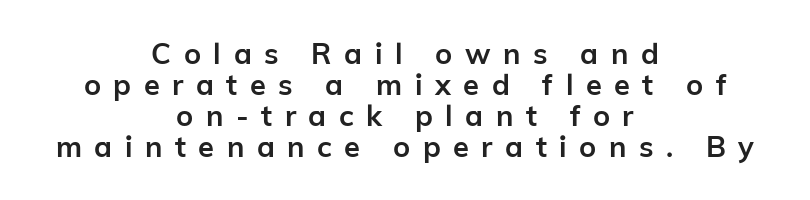
The image shows 29 px semibold sans-serif type, upright; set centered, tight line spacing (1.07x), unusually wide letter spacing (+0.43 em), not underlined; low stroke contrast and a medium x-height.
